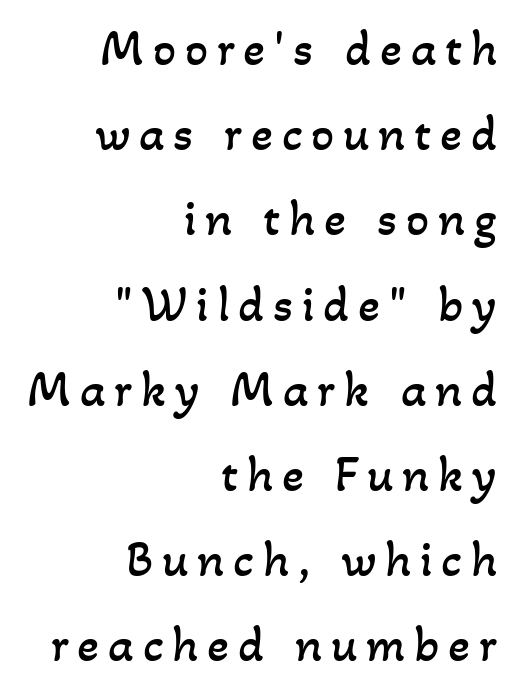
Letters rest on an invisible, unmarked baseline. Evenly set lines give the paragraph a standard silhouette. Each letter keeps its own natural width here, so spacing adapts to shape. Stems and bowls with no extra thickness — not bold. Horizontally, the lines are justified to the trailing edge only.
